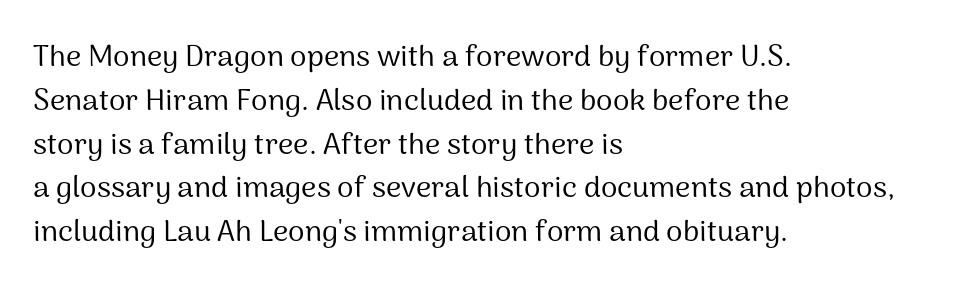
The image shows 30 px regular-weight sans-serif type, upright; set left-aligned, normal line spacing (1.46x), normal letter spacing, not underlined; medium stroke contrast and a medium x-height.
